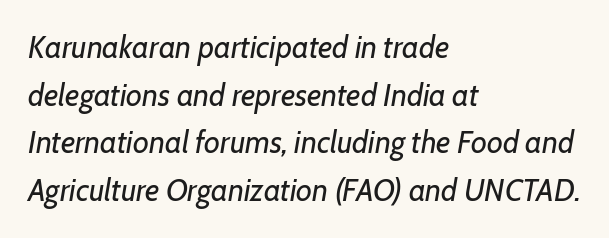
Spacing verdict: proportional, widths tailored to each character. Successive baselines arrive at the customary interval. Notice how the stems are inclined rather than vertical — that's the hallmark of italics. Each stroke keeps to a modest, everyday thickness or less. Does extra space separate the letters? No, they use regular spacing. Teacher's note: observe the even left margin — that is flush-left alignment.
